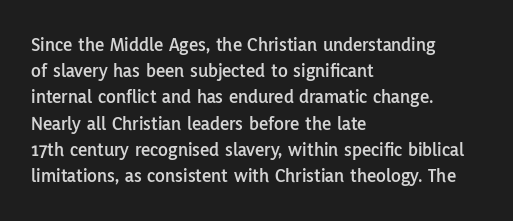
Q: Is the text italic (slanted)? A: No, it is upright.
Q: Is the text underlined? A: No.
Q: How is the paragraph aligned? A: Left-aligned.
Q: Is the spacing between letters normal or unusually wide? A: Normal.
Q: Is the spacing between lines tight, normal or loose? A: Normal.
